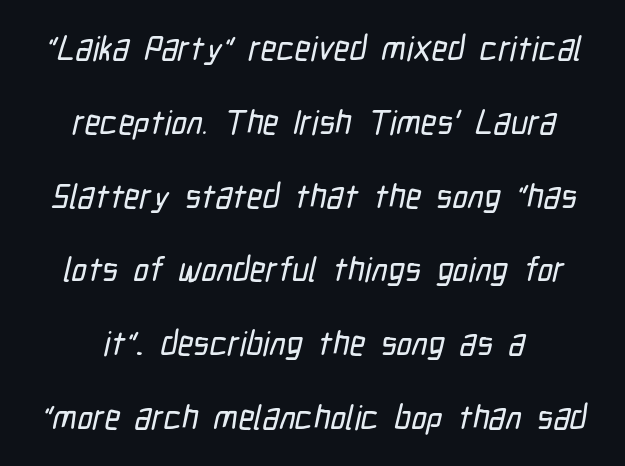
{"serif": "no", "width": "condensed", "stroke_contrast": "low", "x_height": "medium", "monospaced": "no", "underline": "no", "line_spacing": "loose", "line_spacing_ratio": 2.17, "letter_spacing": "normal", "letter_spacing_em": 0.0, "glyph_px": 34}
